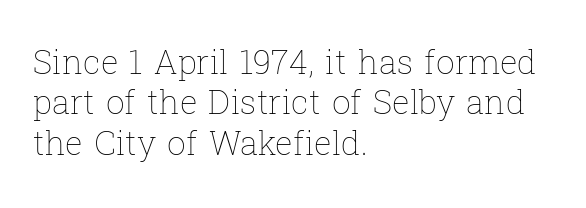
Q: Is the text bold? A: No.
Q: Is the text italic (slanted)? A: No, it is upright.
Q: Is the text underlined? A: No.
Q: How is the paragraph aligned? A: Left-aligned.
Q: Is the spacing between letters normal or unusually wide? A: Normal.
Q: Width (condensed, normal, or wide)? A: Normal.
Q: Stroke contrast? A: Low.
Q: x-height? A: Medium.
Q: Monospaced? A: No.
